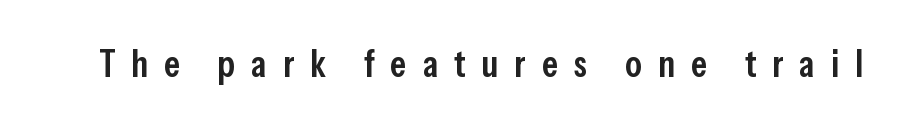
{"serif": "no", "italic": "no", "bold": "semi", "weight": "semibold", "width": "condensed", "stroke_contrast": "low", "x_height": "medium", "monospaced": "no", "underline": "no", "letter_spacing": "wide", "letter_spacing_em": 0.42, "glyph_px": 38}
